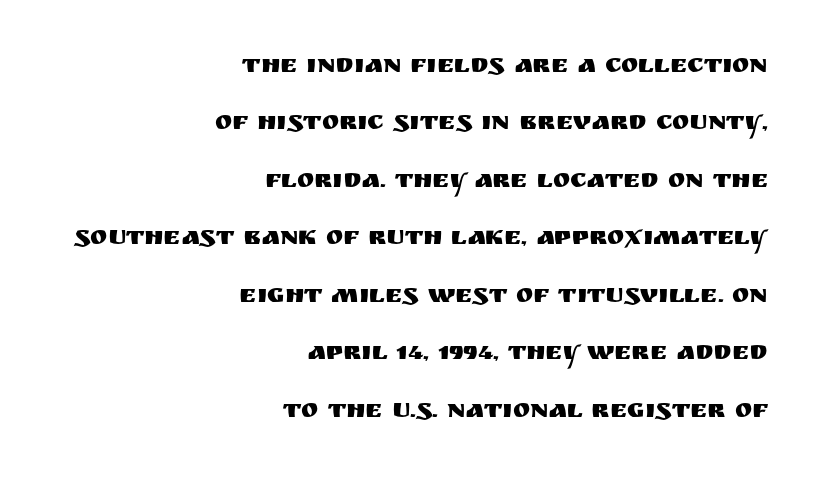
{"italic": "no", "underline": "no", "align": "right", "line_spacing": "loose", "line_spacing_ratio": 2.21, "letter_spacing": "normal", "letter_spacing_em": 0.0, "glyph_px": 26}
